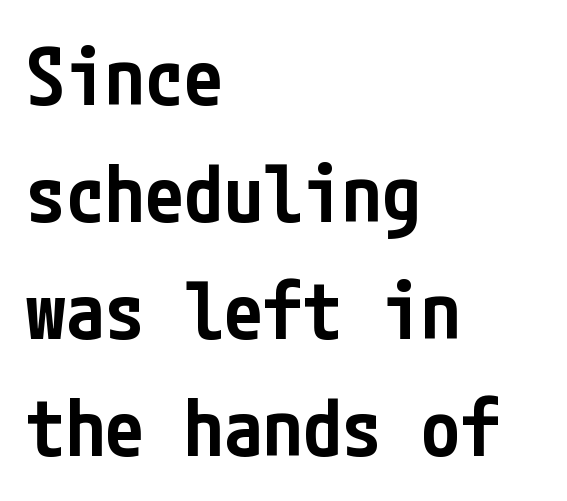
Q: Is the text bold? A: Semi-bold.
Q: Is the text italic (slanted)? A: No, it is upright.
Q: Is the typeface a serif or a sans-serif typeface? A: Sans-serif.
Q: Is the text underlined? A: No.
Q: How is the paragraph aligned? A: Left-aligned.
Q: Is the spacing between letters normal or unusually wide? A: Normal.
Q: Is the spacing between lines tight, normal or loose? A: Normal.
Q: Width (condensed, normal, or wide)? A: Condensed.
Q: Stroke contrast? A: Low.
Q: x-height? A: Medium.
